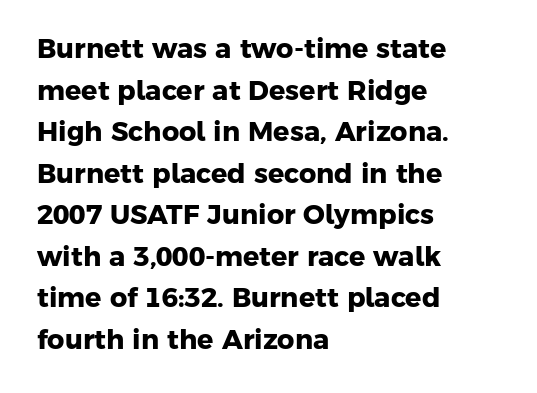
Q: Is the text bold? A: Yes.
Q: Is the text underlined? A: No.
Q: How is the paragraph aligned? A: Left-aligned.
Q: Is the spacing between letters normal or unusually wide? A: Normal.
Q: Is the spacing between lines tight, normal or loose? A: Normal.
